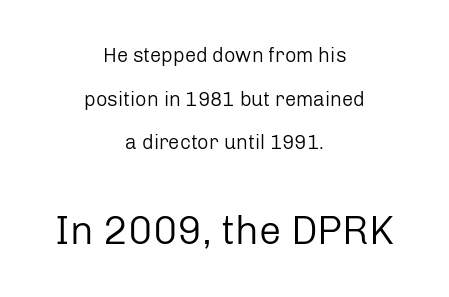
Has an underline been added? It has not. The lettering holds an erect, upright posture throughout. Default kerning and tracking; the words read as compact shapes. Here the second block reads like a headline and the first like body copy. A great deal of white space separates one row of letters from the next.
